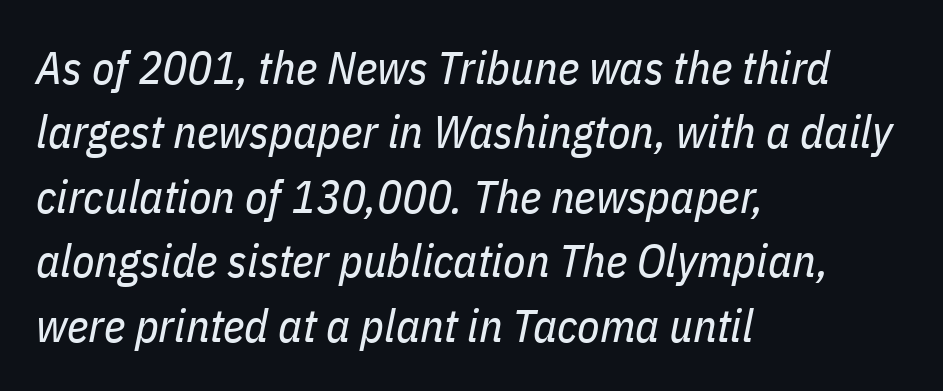
Q: Is the text bold? A: No.
Q: Is the text italic (slanted)? A: Yes, it leans right by about 11 degrees.
Q: Is the text underlined? A: No.
Q: How is the paragraph aligned? A: Left-aligned.
Q: Is the spacing between letters normal or unusually wide? A: Normal.
Q: Is the spacing between lines tight, normal or loose? A: Normal.
Q: Width (condensed, normal, or wide)? A: Condensed.
Q: Stroke contrast? A: Low.
Q: x-height? A: Medium.
Q: Monospaced? A: No.
